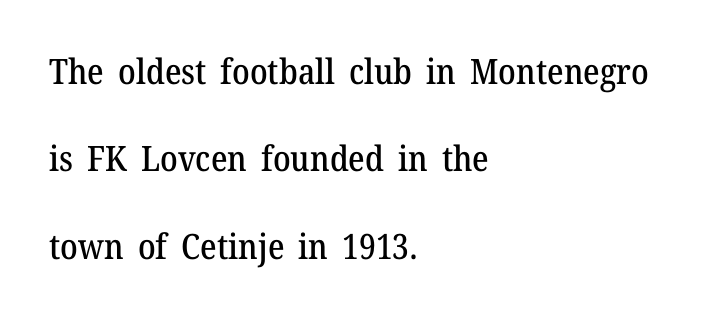
Q: Is the text italic (slanted)? A: No, it is upright.
Q: Is the typeface a serif or a sans-serif typeface? A: Serif.
Q: Is the text underlined? A: No.
Q: How is the paragraph aligned? A: Left-aligned.
Q: Is the spacing between letters normal or unusually wide? A: Normal.
Q: Is the spacing between lines tight, normal or loose? A: Loose.
Q: Width (condensed, normal, or wide)? A: Normal.
Q: Stroke contrast? A: Medium.
Q: x-height? A: Medium.
Q: Monospaced? A: No.
